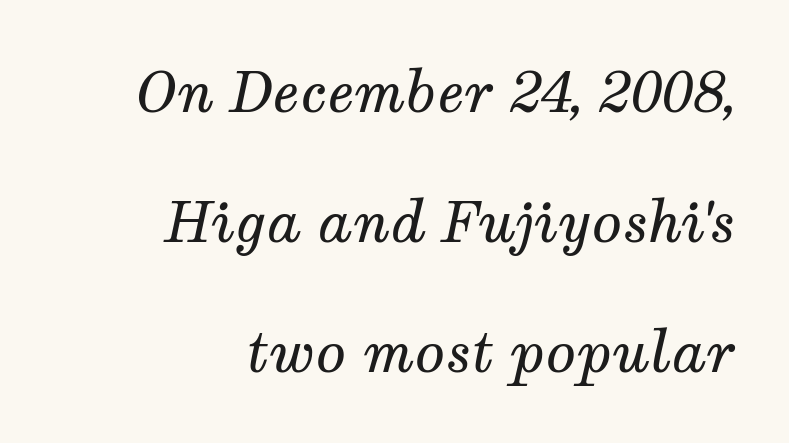
{"serif": "yes", "italic": "yes", "lean": "right", "slant_degrees": 12, "bold": "no", "weight": "regular", "width": "normal", "stroke_contrast": "medium", "x_height": "medium", "monospaced": "no", "underline": "no", "align": "right", "line_spacing": "loose", "line_spacing_ratio": 2.32, "letter_spacing": "normal", "letter_spacing_em": 0.0, "glyph_px": 56}
